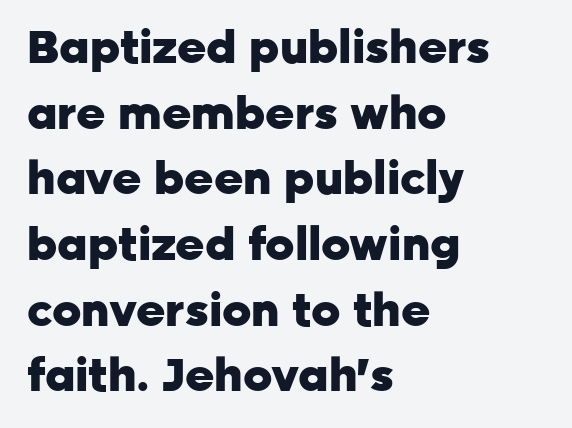
Q: Is the text bold? A: Yes.
Q: Is the text italic (slanted)? A: No, it is upright.
Q: Is the typeface a serif or a sans-serif typeface? A: Sans-serif.
Q: Is the text underlined? A: No.
Q: How is the paragraph aligned? A: Left-aligned.
Q: Is the spacing between letters normal or unusually wide? A: Normal.
Q: Is the spacing between lines tight, normal or loose? A: Normal.
Q: Width (condensed, normal, or wide)? A: Normal.
Q: Stroke contrast? A: Low.
Q: x-height? A: Medium.
Q: Monospaced? A: No.
